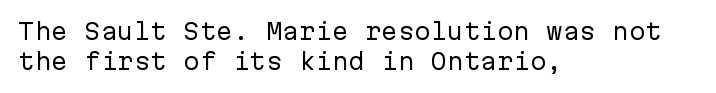
Unmarked baselines from the first word to the last. The designer left line spacing at the default. The rendering anchors every line to the left-hand side. The gaps between neighbouring characters are ordinary and unremarkable. The type sits square on the baseline with zero lean.
